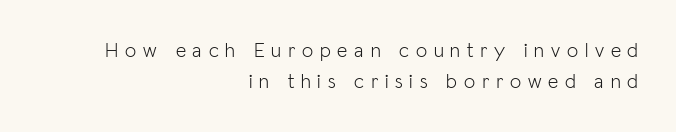
{"italic": "no", "bold": "no", "underline": "no", "align": "right", "line_spacing": "normal", "line_spacing_ratio": 1.54, "letter_spacing": "wide", "letter_spacing_em": 0.34, "glyph_px": 20}
